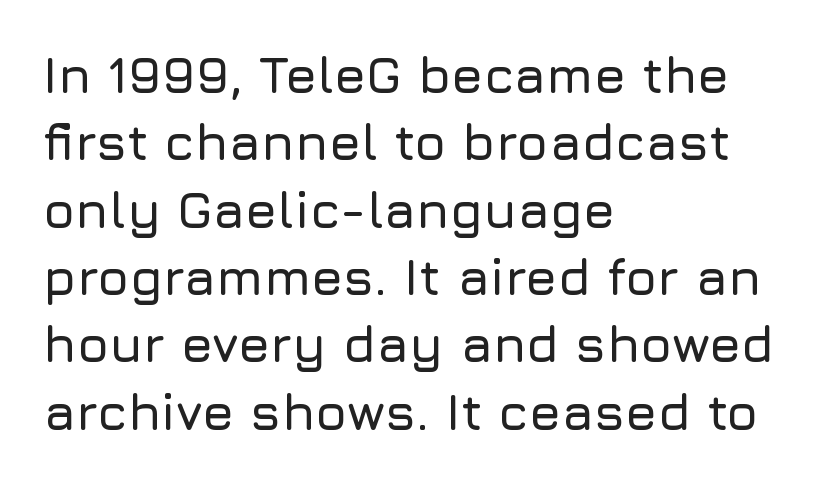
{"serif": "no", "italic": "no", "width": "normal", "stroke_contrast": "low", "x_height": "medium", "monospaced": "no", "underline": "no", "align": "left", "line_spacing": "normal", "line_spacing_ratio": 1.32, "letter_spacing": "normal", "letter_spacing_em": 0.0, "glyph_px": 51}
